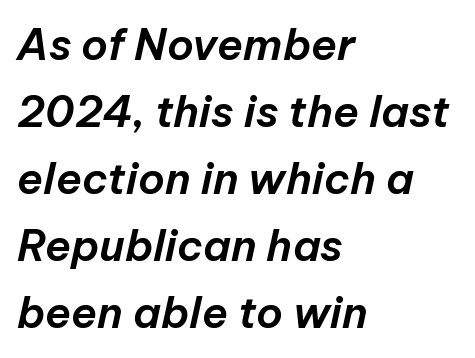
The image shows 43 px text type, italic (leaning right); set left-aligned, normal line spacing (1.56x), normal letter spacing, not underlined; low stroke contrast and a medium x-height.
